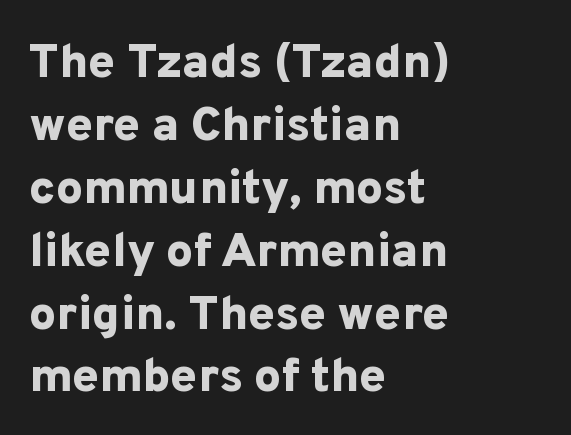
Glance below the letters and you will spot only blank space. Is the block centered? No — it sits flush against the left margin. Short note: letters normally spaced. Each letter keeps its own natural width here, so spacing adapts to shape.
